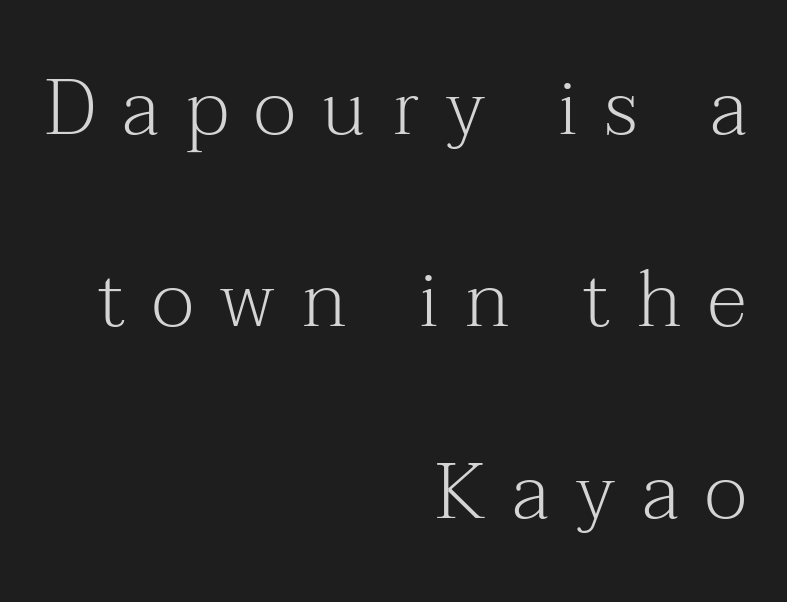
{"serif": "yes", "italic": "no", "bold": "no", "weight": "light", "width": "normal", "stroke_contrast": "medium", "x_height": "medium", "monospaced": "no", "underline": "no", "align": "right", "line_spacing": "loose", "line_spacing_ratio": 2.43, "letter_spacing": "wide", "letter_spacing_em": 0.33, "glyph_px": 79}
